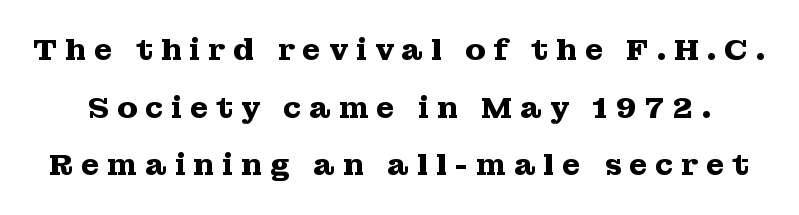
{"serif": "yes", "italic": "no", "bold": "yes", "weight": "heavy", "width": "wide", "stroke_contrast": "medium", "x_height": "medium", "monospaced": "no", "underline": "no", "line_spacing": "loose", "line_spacing_ratio": 1.92, "letter_spacing": "wide", "letter_spacing_em": 0.25, "glyph_px": 30}
